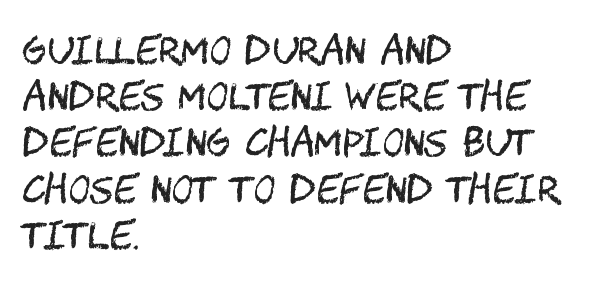
{"serif": "no", "italic": "no", "bold": "no", "weight": "regular", "width": "condensed", "stroke_contrast": "medium", "x_height": "large", "underline": "no", "align": "left", "line_spacing": "normal", "line_spacing_ratio": 1.25, "letter_spacing": "normal", "letter_spacing_em": 0.0, "glyph_px": 37}
